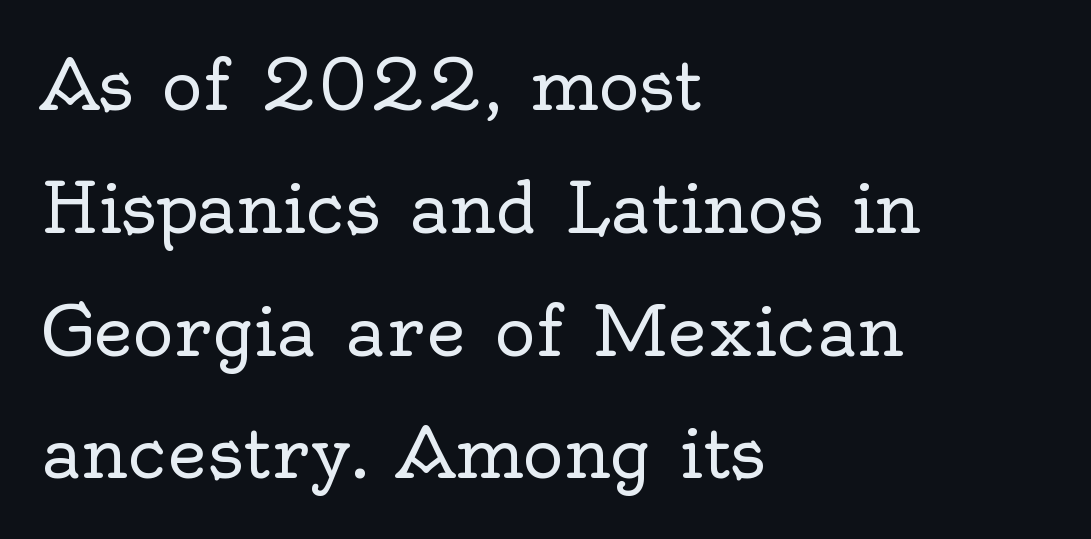
The image shows 69 px regular-weight serif type, upright; set left-aligned, line spacing 1.78x, normal letter spacing, not underlined; a small x-height.
